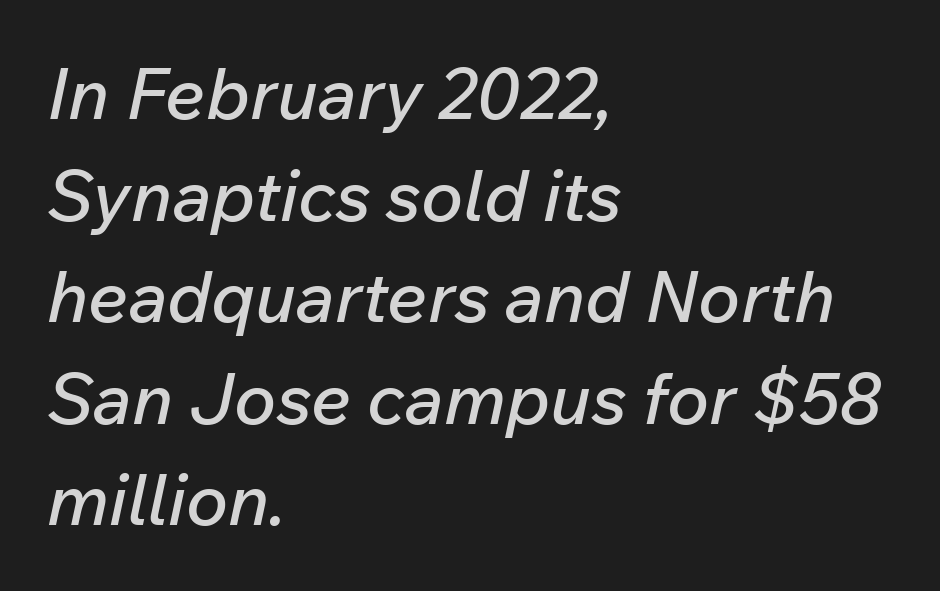
The image shows 71 px text type, italic (leaning right); set left-aligned, normal line spacing (1.43x), normal letter spacing, not underlined; low stroke contrast and a medium x-height.
